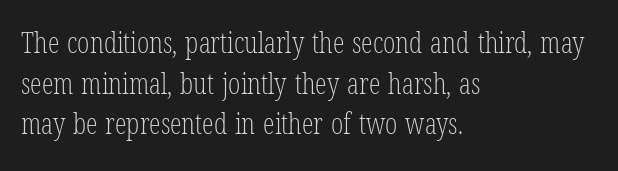
The image shows 29 px light, condensed serif type, upright; set left-aligned, normal line spacing (1.4x), normal letter spacing, not underlined; low stroke contrast and a medium x-height.
